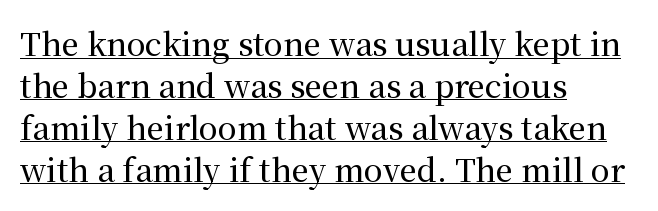
The compositor pushed each line to the left boundary. The face used here is proportionally spaced, like ordinary book or web type. Does the leading feel generous? No, just average. Serifs: yes, visible at the terminals of the letterforms.
